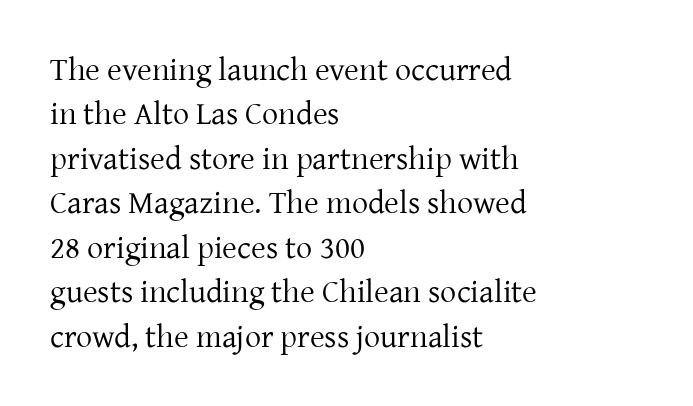
The image shows 32 px regular-weight serif type, upright; set left-aligned, normal line spacing (1.39x), normal letter spacing, not underlined; low stroke contrast and a medium x-height.
